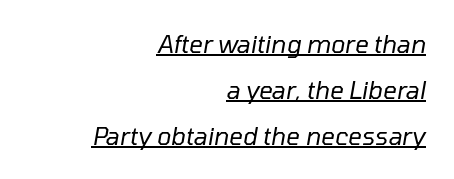
The image shows 24 px text type, italic (leaning right); set right-aligned, loose line spacing (1.91x), normal letter spacing, underlined.
